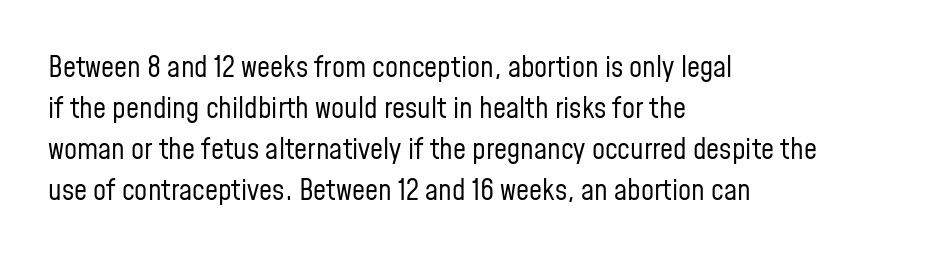
{"serif": "no", "italic": "no", "bold": "no", "weight": "regular", "width": "condensed", "stroke_contrast": "low", "x_height": "medium", "monospaced": "no", "underline": "no", "align": "left", "line_spacing": "normal", "line_spacing_ratio": 1.41, "letter_spacing": "normal", "letter_spacing_em": 0.0, "glyph_px": 29}
